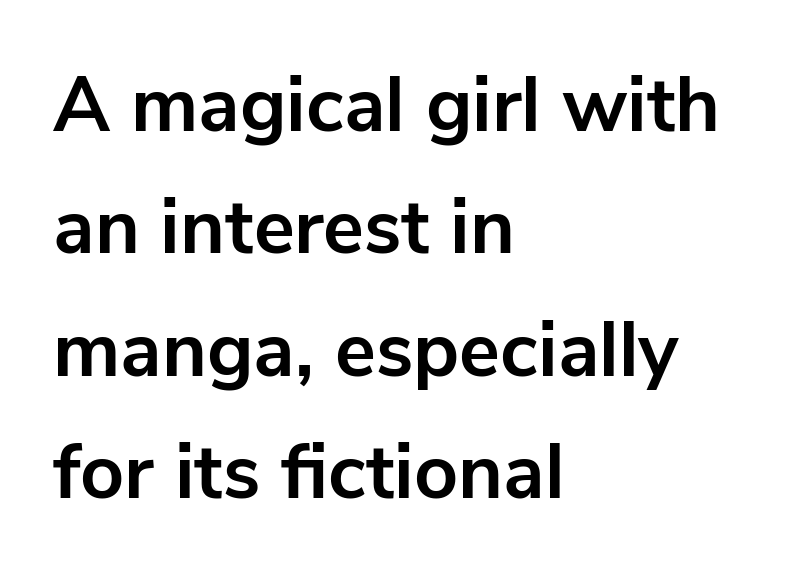
The image shows 77 px bold sans-serif type, upright; set left-aligned, normal line spacing (1.59x), normal letter spacing, not underlined; low stroke contrast and a medium x-height.
